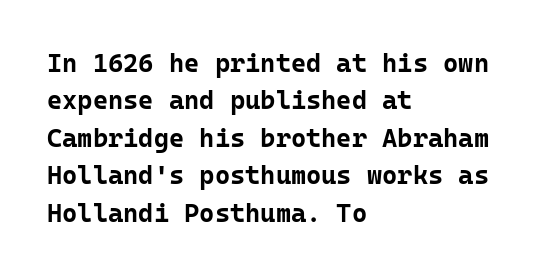
When letters stand straight like this, we call the style roman or upright. A clean baseline with only descenders dipping below it. Horizontally, the lines are justified to the leading edge only. Is there much room between lines? A standard amount, neither cramped nor airy.
